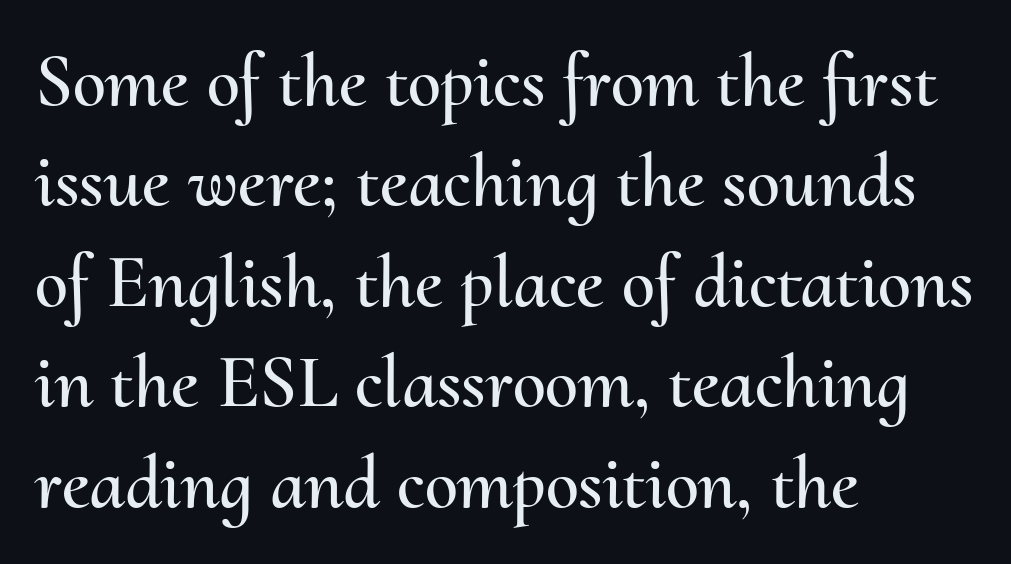
Q: Is the text italic (slanted)? A: No, it is upright.
Q: Is the text underlined? A: No.
Q: How is the paragraph aligned? A: Left-aligned.
Q: Is the spacing between letters normal or unusually wide? A: Normal.
Q: Is the spacing between lines tight, normal or loose? A: Normal.
Q: Width (condensed, normal, or wide)? A: Normal.
Q: Stroke contrast? A: Medium.
Q: x-height? A: Small.
Q: Monospaced? A: No.
